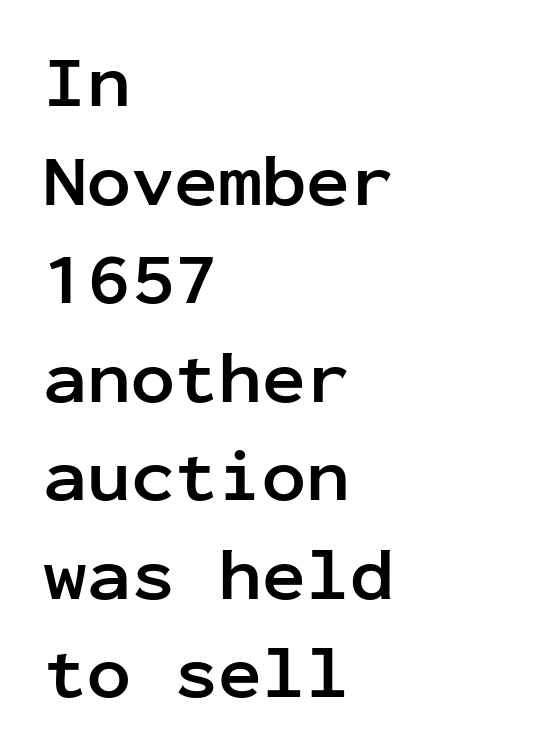
Q: Is the text bold? A: Yes.
Q: Is the text italic (slanted)? A: No, it is upright.
Q: Is the typeface a serif or a sans-serif typeface? A: Sans-serif.
Q: Is the text underlined? A: No.
Q: How is the paragraph aligned? A: Left-aligned.
Q: Is the spacing between letters normal or unusually wide? A: Normal.
Q: Is the spacing between lines tight, normal or loose? A: Normal.
Q: Width (condensed, normal, or wide)? A: Normal.
Q: Stroke contrast? A: Low.
Q: x-height? A: Medium.
Q: Monospaced? A: Yes.
